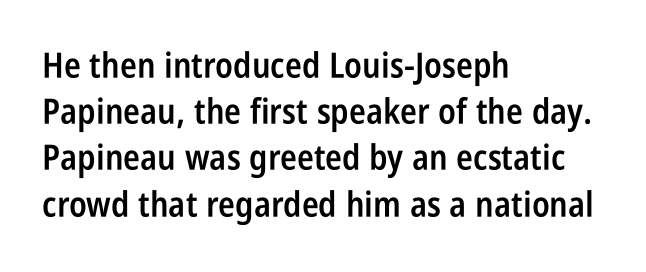
Q: Is the text bold? A: Semi-bold.
Q: Is the text italic (slanted)? A: No, it is upright.
Q: Is the typeface a serif or a sans-serif typeface? A: Sans-serif.
Q: Is the text underlined? A: No.
Q: How is the paragraph aligned? A: Left-aligned.
Q: Is the spacing between letters normal or unusually wide? A: Normal.
Q: Is the spacing between lines tight, normal or loose? A: Normal.
Q: Width (condensed, normal, or wide)? A: Condensed.
Q: Stroke contrast? A: Low.
Q: x-height? A: Large.
Q: Monospaced? A: No.
